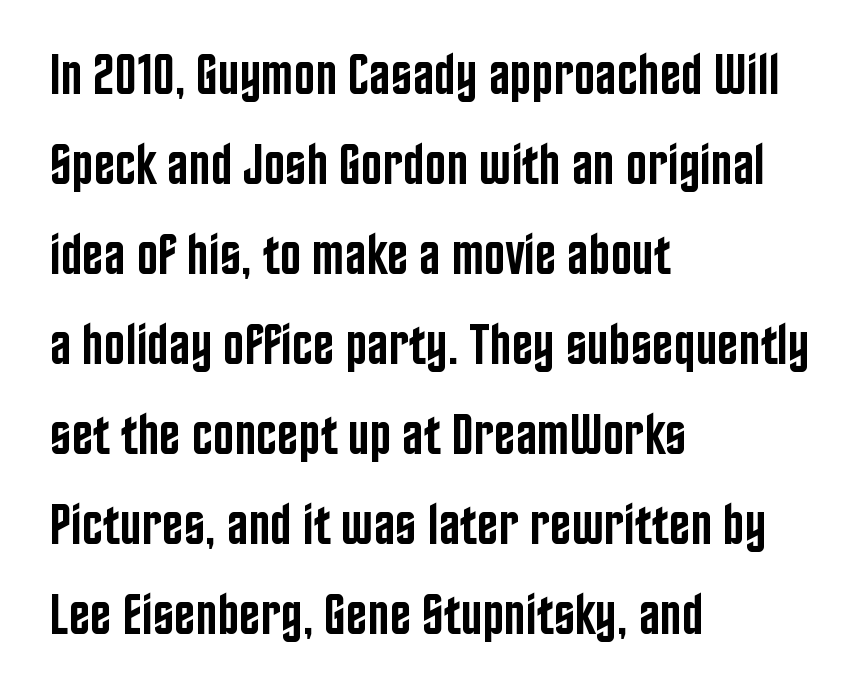
{"serif": "no", "italic": "no", "bold": "semi", "weight": "semibold", "width": "condensed", "stroke_contrast": "low", "x_height": "large", "monospaced": "no", "underline": "no", "align": "left", "line_spacing": "normal", "line_spacing_ratio": 1.58, "letter_spacing": "normal", "letter_spacing_em": 0.0, "glyph_px": 57}
